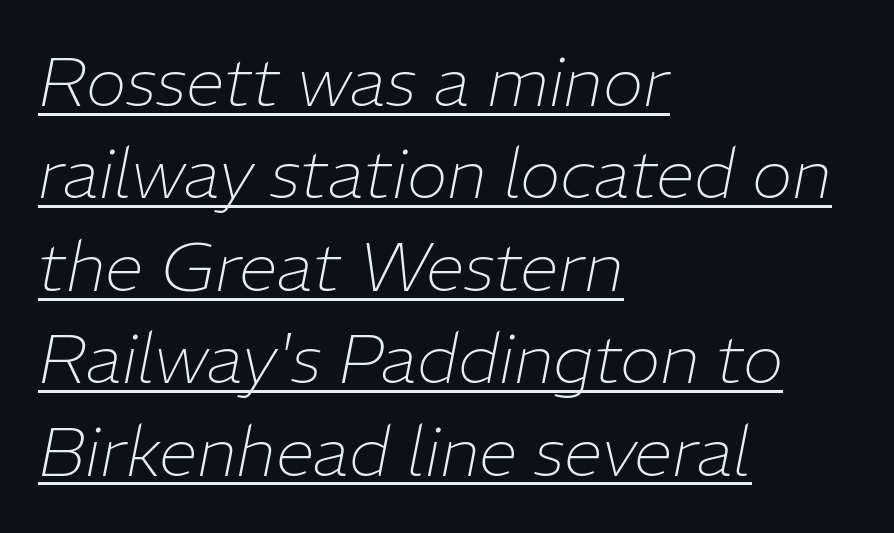
{"italic": "yes", "lean": "right", "slant_degrees": 11, "bold": "no", "weight": "thin", "width": "normal", "stroke_contrast": "low", "x_height": "medium", "monospaced": "no", "underline": "yes", "align": "left", "line_spacing": "normal", "line_spacing_ratio": 1.34, "letter_spacing": "normal", "letter_spacing_em": 0.0, "glyph_px": 69}
